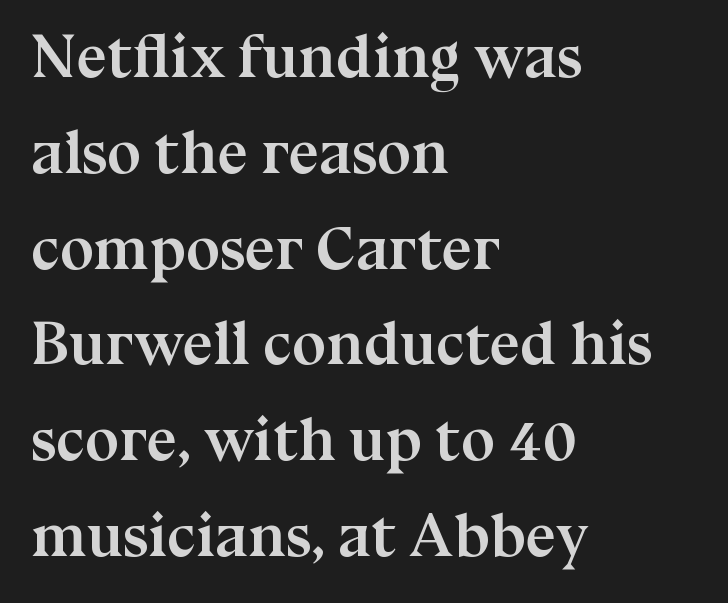
Caption: bold face, heavy strokes. It's the straight-up-and-down kind of type. Alignment: flush left. Notice how descenders clear the ascenders below comfortably — that's standard leading. This rendering employs a face with finishing strokes, i.e., a serif. Clear beneath every line of the passage.
